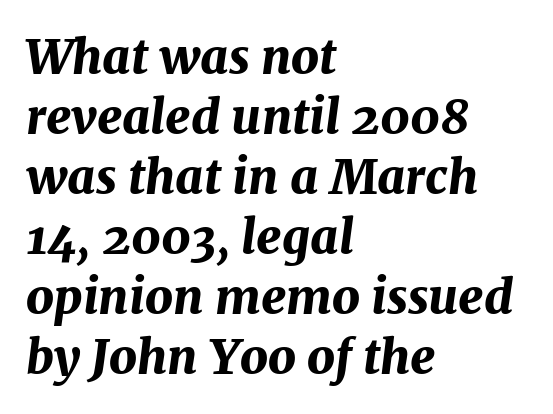
Which margin do the lines hug? The left one — the right edge is uneven. The passage shown leans; its letterforms are oblique. Summary of vertical rhythm: regular, with standard interline spacing. Students, note that the glyphs here touch the page at normal intervals.
